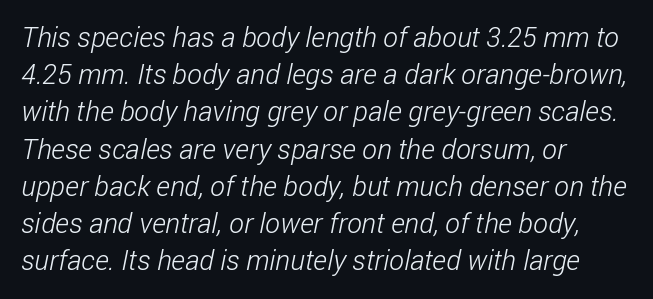
Q: Is the text bold? A: No.
Q: Is the typeface a serif or a sans-serif typeface? A: Sans-serif.
Q: Is the text underlined? A: No.
Q: How is the paragraph aligned? A: Left-aligned.
Q: Is the spacing between letters normal or unusually wide? A: Normal.
Q: Is the spacing between lines tight, normal or loose? A: Normal.
Q: Width (condensed, normal, or wide)? A: Condensed.
Q: Stroke contrast? A: Low.
Q: x-height? A: Medium.
Q: Monospaced? A: No.
